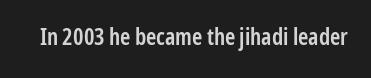
No extra tracking has been applied to these lines. The area under the type is left untouched. Weight: semibold (demi). If you drew a line through each stem, it would be perfectly vertical.
